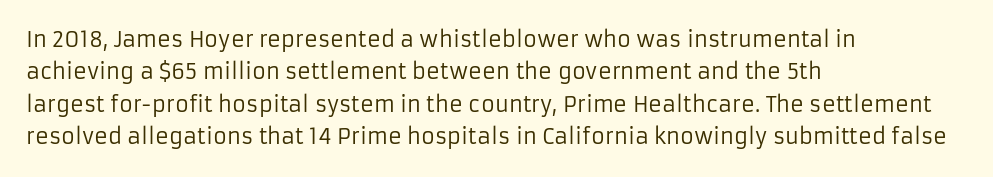
The image shows 21 px text type, upright; set left-aligned, normal line spacing (1.54x), normal letter spacing, not underlined.
